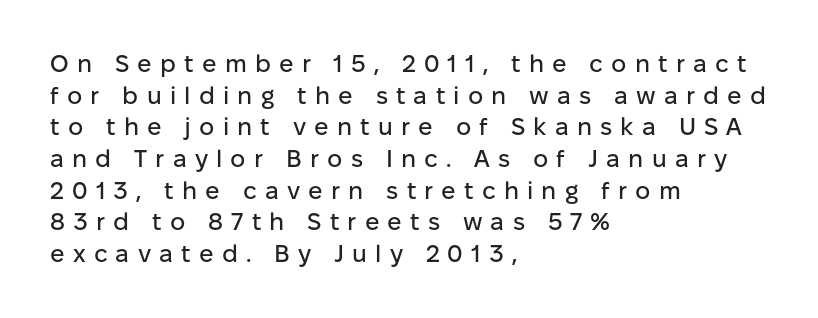
Q: Is the text italic (slanted)? A: No, it is upright.
Q: Is the text underlined? A: No.
Q: How is the paragraph aligned? A: Left-aligned.
Q: Is the spacing between letters normal or unusually wide? A: Unusually wide.
Q: Is the spacing between lines tight, normal or loose? A: Normal.
